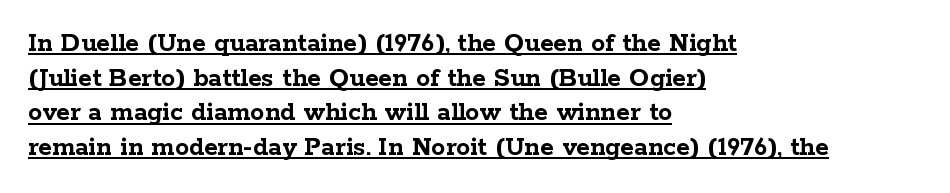
{"serif": "yes", "italic": "no", "bold": "yes", "weight": "semibold", "width": "wide", "stroke_contrast": "low", "x_height": "medium", "monospaced": "no", "underline": "yes", "align": "left", "line_spacing_ratio": 1.24, "letter_spacing": "normal", "letter_spacing_em": 0.0, "glyph_px": 28}
